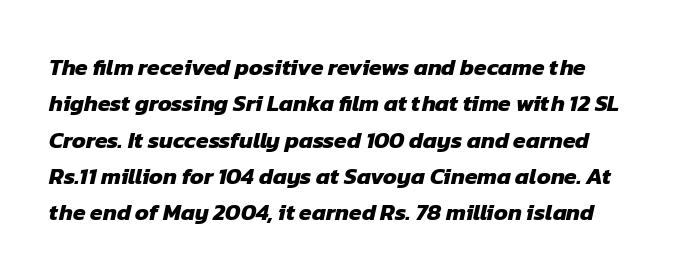
The image shows 23 px bold type; set normal line spacing (1.58x), normal letter spacing, not underlined.
